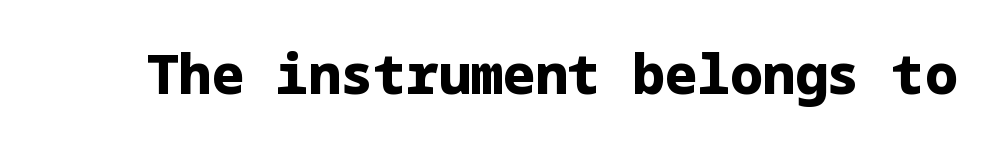
Q: Is the text bold? A: Yes.
Q: Is the text italic (slanted)? A: No, it is upright.
Q: Is the typeface a serif or a sans-serif typeface? A: Sans-serif.
Q: Is the text underlined? A: No.
Q: Is the spacing between letters normal or unusually wide? A: Normal.
Q: Width (condensed, normal, or wide)? A: Normal.
Q: Stroke contrast? A: Low.
Q: x-height? A: Medium.
